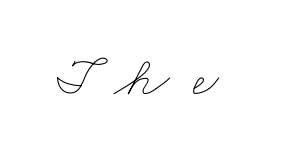
The face used here is proportionally spaced, like ordinary book or web type. The string is rendered with underlining switched off. These glyphs show unthickened strokes, regular width or finer. Spacing between characters has been opened up far beyond the box default.
